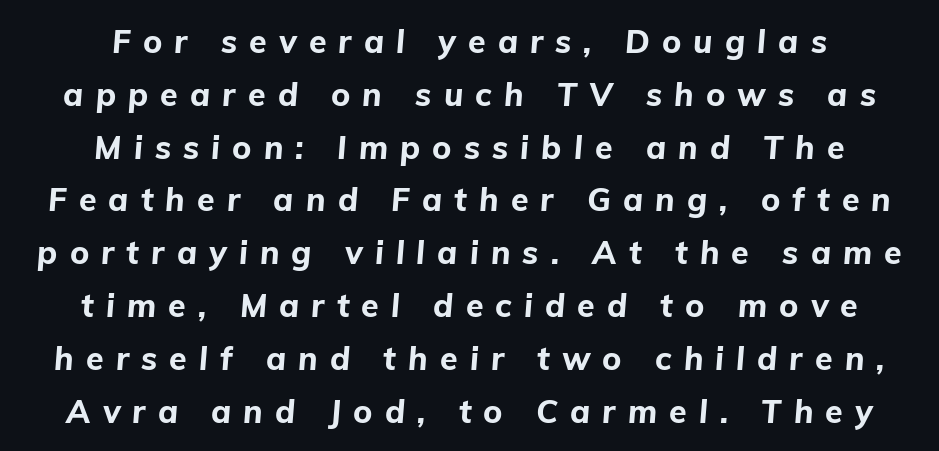
The image shows 32 px bold type, italic (leaning right); set centered, normal line spacing (1.65x), unusually wide letter spacing (+0.38 em), not underlined; low stroke contrast and a medium x-height.
